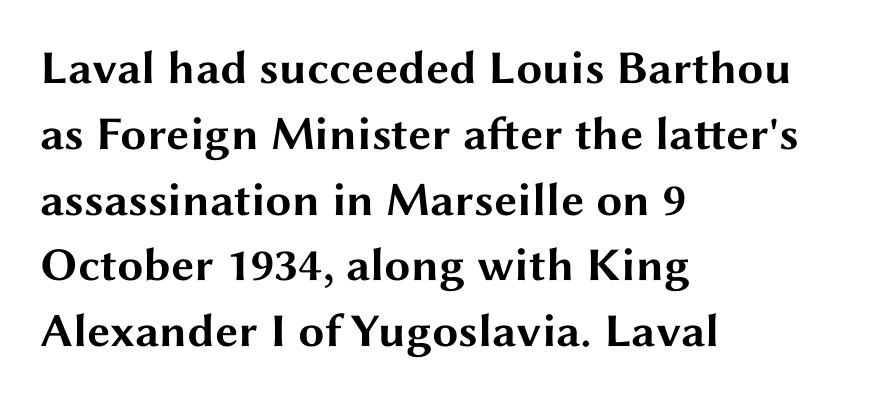
Q: Is the text bold? A: Yes.
Q: Is the text italic (slanted)? A: No, it is upright.
Q: Is the typeface a serif or a sans-serif typeface? A: Sans-serif.
Q: Is the text underlined? A: No.
Q: How is the paragraph aligned? A: Left-aligned.
Q: Is the spacing between letters normal or unusually wide? A: Normal.
Q: Is the spacing between lines tight, normal or loose? A: Normal.
Q: Width (condensed, normal, or wide)? A: Wide.
Q: Stroke contrast? A: Medium.
Q: x-height? A: Medium.
Q: Monospaced? A: No.
